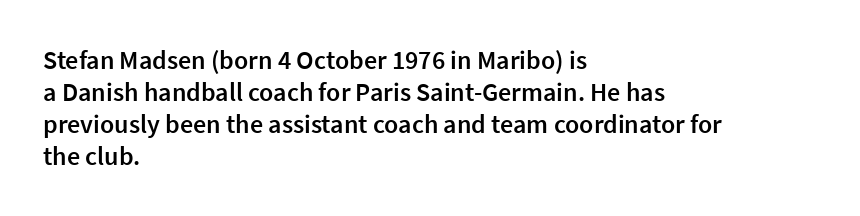
The image shows 26 px text type, upright; set left-aligned, line spacing 1.23x, normal letter spacing, not underlined.
